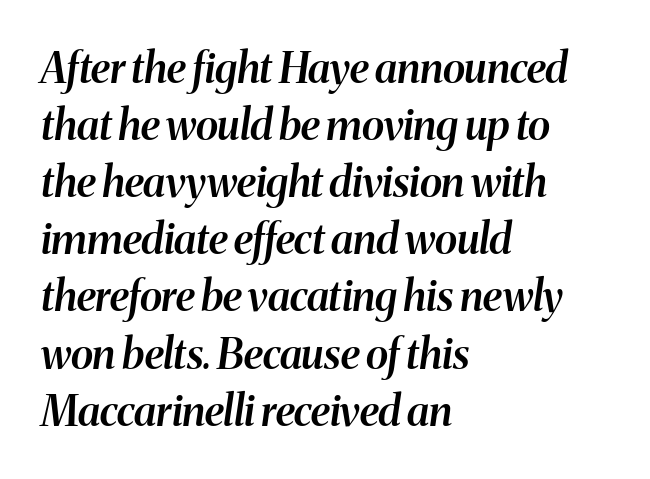
The passage shown is typed in a proportional face where columns would drift. Rule under the text: the space is simply empty. Leading matches the norm, producing a regular column. Semibold letterforms, between regular and bold. Honestly, the letter spacing is just normal — you wouldn't notice it.
